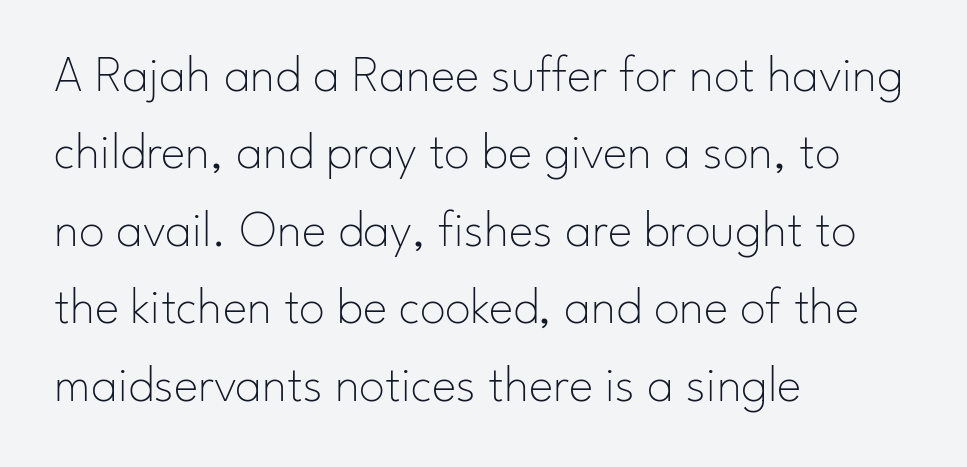
{"serif": "no", "italic": "no", "bold": "no", "weight": "thin", "width": "normal", "stroke_contrast": "low", "x_height": "small", "monospaced": "no", "underline": "no", "align": "left", "line_spacing": "normal", "line_spacing_ratio": 1.49, "letter_spacing": "normal", "letter_spacing_em": 0.0, "glyph_px": 52}
